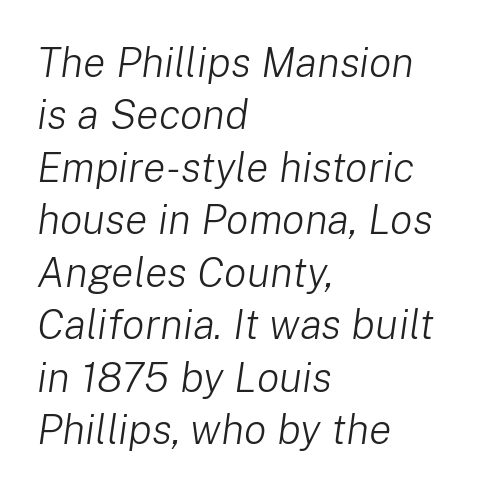
{"italic": "yes", "lean": "right", "slant_degrees": 8, "bold": "no", "weight": "light", "width": "normal", "stroke_contrast": "low", "x_height": "medium", "monospaced": "no", "underline": "no", "align": "left", "line_spacing": "normal", "line_spacing_ratio": 1.25, "letter_spacing": "normal", "letter_spacing_em": 0.0, "glyph_px": 42}
